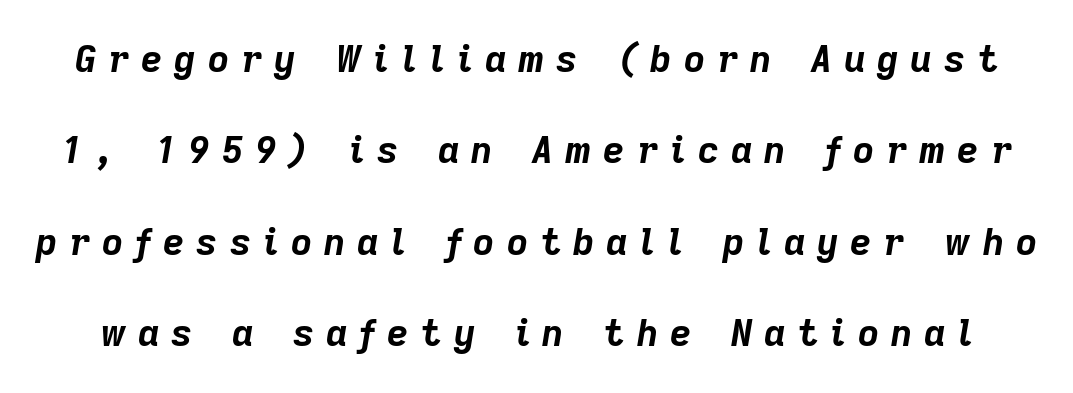
Q: Is the text bold? A: Yes.
Q: Is the text italic (slanted)? A: Yes, it leans right by about 9 degrees.
Q: Is the text underlined? A: No.
Q: Is the spacing between letters normal or unusually wide? A: Unusually wide.
Q: Is the spacing between lines tight, normal or loose? A: Loose.
Q: Width (condensed, normal, or wide)? A: Normal.
Q: Stroke contrast? A: Low.
Q: x-height? A: Medium.
Q: Monospaced? A: No.
